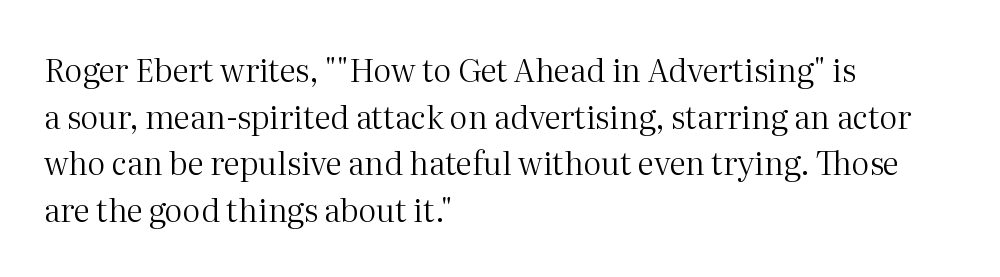
The image shows 32 px regular-weight serif type, upright; set left-aligned, normal line spacing (1.46x), normal letter spacing, not underlined; medium stroke contrast and a medium x-height.
